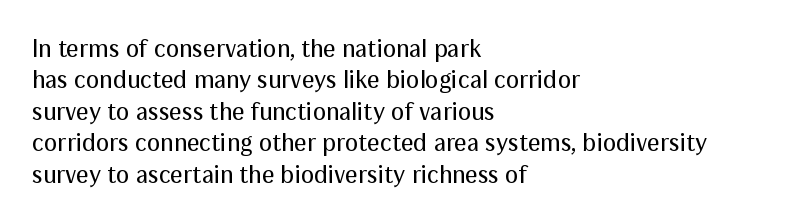
{"italic": "no", "bold": "no", "underline": "no", "align": "left", "line_spacing": "normal", "line_spacing_ratio": 1.26, "letter_spacing": "normal", "letter_spacing_em": 0.0, "glyph_px": 25}
